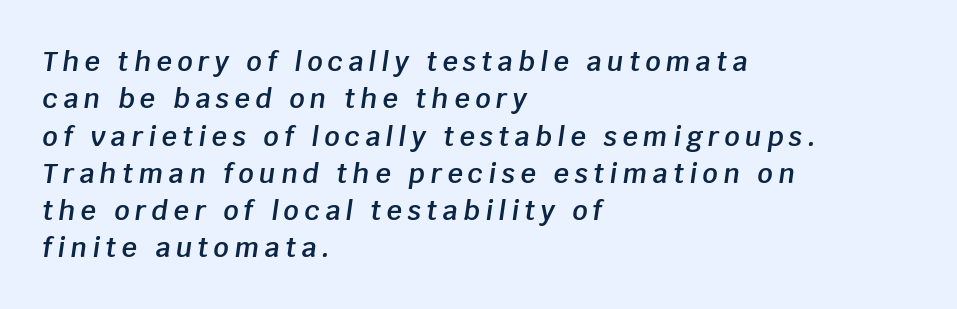
Q: Is the text bold? A: Semi-bold.
Q: Is the text italic (slanted)? A: Yes, it leans right by about 8 degrees.
Q: Is the text underlined? A: No.
Q: How is the paragraph aligned? A: Left-aligned.
Q: Is the spacing between letters normal or unusually wide? A: Unusually wide.
Q: Is the spacing between lines tight, normal or loose? A: Normal.
